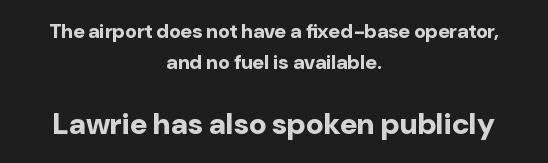
The image shows 30 px bold sans-serif type, upright; set centered, normal line spacing (1.56x), normal letter spacing, not underlined; the second (bottom) block is 1.5x larger; low stroke contrast and a medium x-height.
